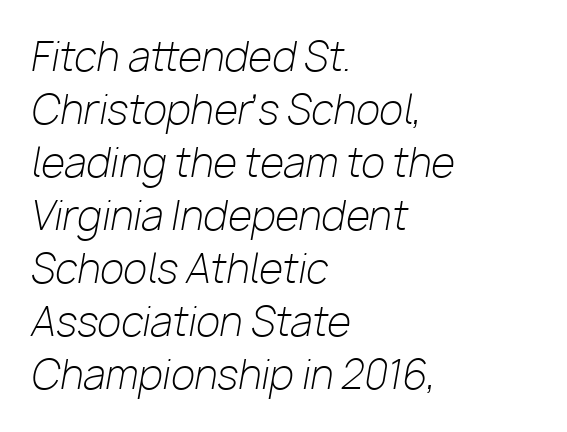
Stroke mass is kept to a normal reading level or below. Teacher's note: observe the even left margin — that is flush-left alignment. Only glyphs here, with clear space below each row. Does extra space separate the letters? No, they use regular spacing. Posture: slanted.
